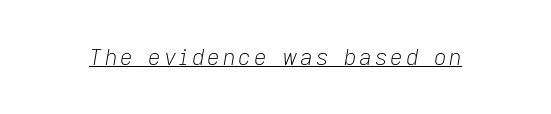
The image shows 22 px text type, italic (leaning right); set underlined.
